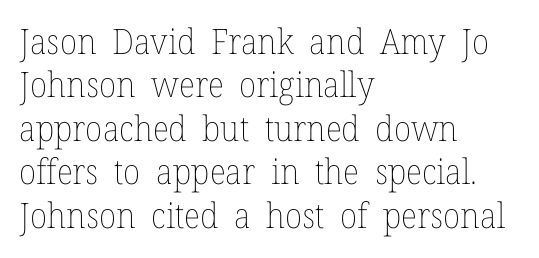
The letters stand straight up with perfectly vertical stems. The lines in this sample share a left origin and differ only in where they stop. Stems here are at most as thick as an everyday book face. The letters advance in unequal steps, a hallmark of proportional type. Standard letterfit; no display-style spreading of the glyphs. Has an underline been added? It has not.
